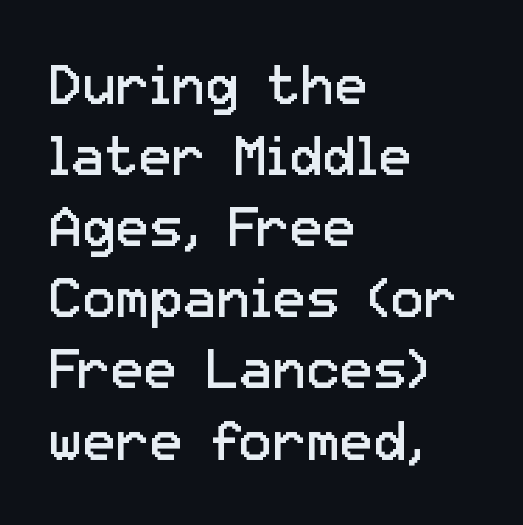
{"serif": "no", "italic": "no", "bold": "no", "weight": "regular", "width": "normal", "stroke_contrast": "low", "x_height": "medium", "monospaced": "no", "underline": "no", "align": "left", "line_spacing": "normal", "line_spacing_ratio": 1.27, "letter_spacing": "normal", "letter_spacing_em": 0.0, "glyph_px": 56}
